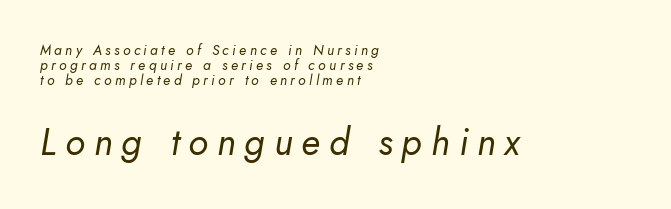
These lines are rendered in a variable-pitch font. Underlining? Definitely not there. The letters in the lower block stand taller than those in the block above. The block of text is dense from top to bottom, with scant space between rows. Compared with typical body copy, the letter spacing here is much looser. Observe the lean: these are italic letterforms.
